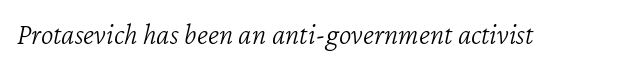
Q: Is the text bold? A: No.
Q: Is the text italic (slanted)? A: Yes, it leans right by about 12 degrees.
Q: Is the text underlined? A: No.
Q: Is the spacing between letters normal or unusually wide? A: Normal.
Q: Width (condensed, normal, or wide)? A: Normal.
Q: Stroke contrast? A: Low.
Q: x-height? A: Medium.
Q: Monospaced? A: No.
